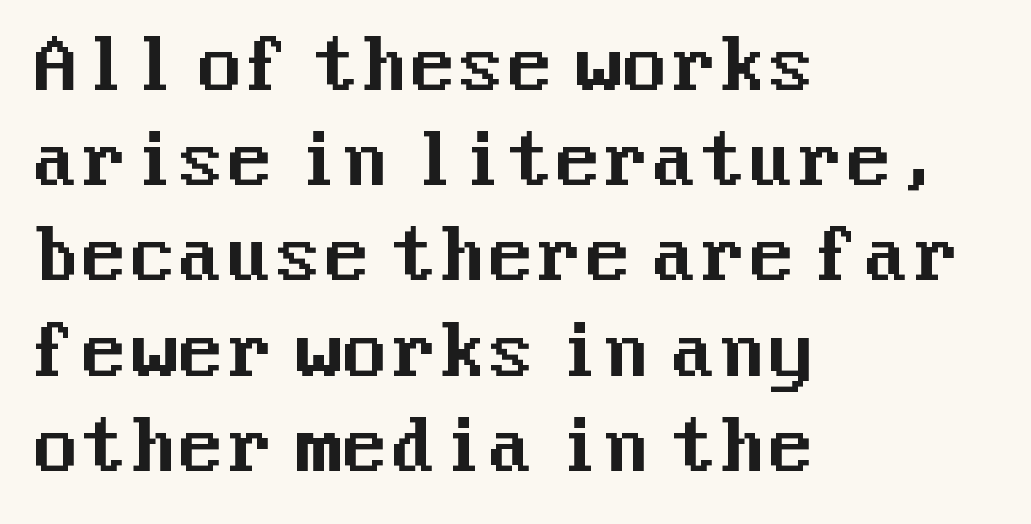
The passage shown is not underscored anywhere. The specimen reads as upright at a glance. The rendering keeps characters at their native spacing. Left-aligned paragraph, ragged on the right. Regarding leading, the lines here are spaced in the standard way.
